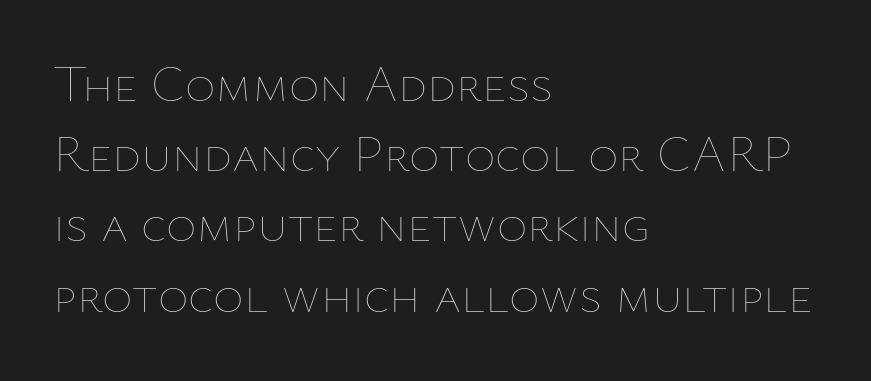
The letters look calm and open, with moderate or lighter stems. The rendering uses a moderate line-height, typical for paragraphs. Note the varied advance widths — an 'i' is clearly narrower than an 'm'. The gaps between neighbouring characters are ordinary and unremarkable. Check under the words: just untouched page.
